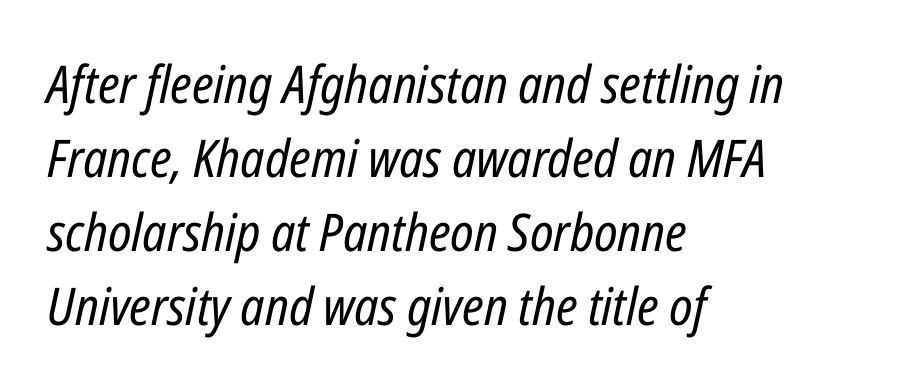
The image shows 52 px regular-weight, condensed type, italic (leaning right); set left-aligned, normal line spacing (1.42x), normal letter spacing, not underlined; low stroke contrast and a medium x-height.
